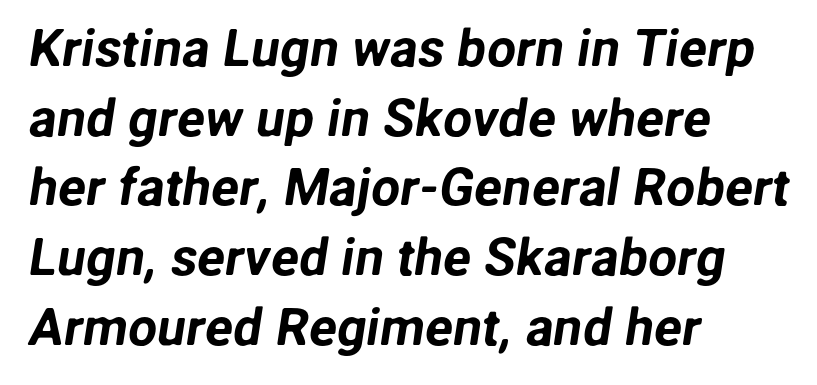
Q: Is the typeface a serif or a sans-serif typeface? A: Sans-serif.
Q: Is the text underlined? A: No.
Q: How is the paragraph aligned? A: Left-aligned.
Q: Is the spacing between letters normal or unusually wide? A: Normal.
Q: Is the spacing between lines tight, normal or loose? A: Normal.
Q: Width (condensed, normal, or wide)? A: Normal.
Q: Stroke contrast? A: Low.
Q: x-height? A: Medium.
Q: Monospaced? A: No.
